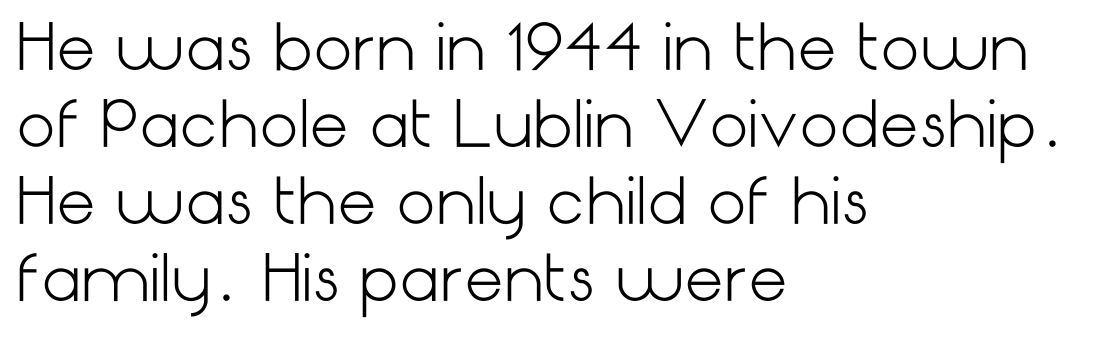
Q: Is the text bold? A: No.
Q: Is the text italic (slanted)? A: No, it is upright.
Q: Is the typeface a serif or a sans-serif typeface? A: Sans-serif.
Q: Is the text underlined? A: No.
Q: How is the paragraph aligned? A: Left-aligned.
Q: Is the spacing between letters normal or unusually wide? A: Normal.
Q: Width (condensed, normal, or wide)? A: Normal.
Q: Stroke contrast? A: Low.
Q: x-height? A: Medium.
